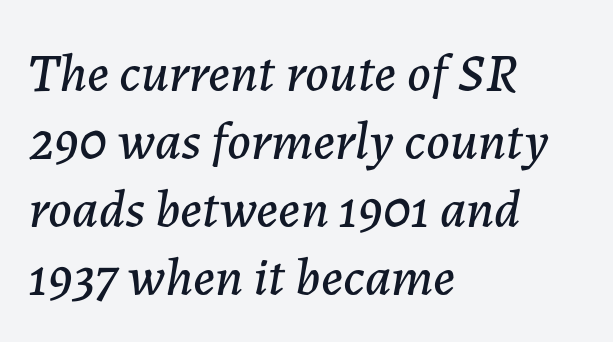
The setting favours the left margin, as ordinary paragraphs usually do. Is this a fixed-width face? No — the glyphs have proportional, varying widths. When letters slant like this, we call the style italic. The letterforms sit shoulder to shoulder at normal distance. A clean baseline with only descenders dipping below it. These lines sit exactly where default settings would place them.
